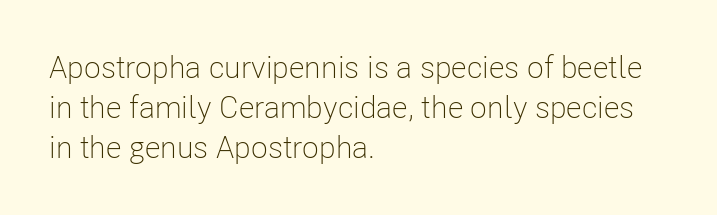
Q: Is the text bold? A: No.
Q: Is the text italic (slanted)? A: No, it is upright.
Q: Is the typeface a serif or a sans-serif typeface? A: Sans-serif.
Q: Is the text underlined? A: No.
Q: How is the paragraph aligned? A: Left-aligned.
Q: Is the spacing between letters normal or unusually wide? A: Normal.
Q: Is the spacing between lines tight, normal or loose? A: Normal.
Q: Width (condensed, normal, or wide)? A: Condensed.
Q: Stroke contrast? A: Low.
Q: x-height? A: Medium.
Q: Monospaced? A: No.
